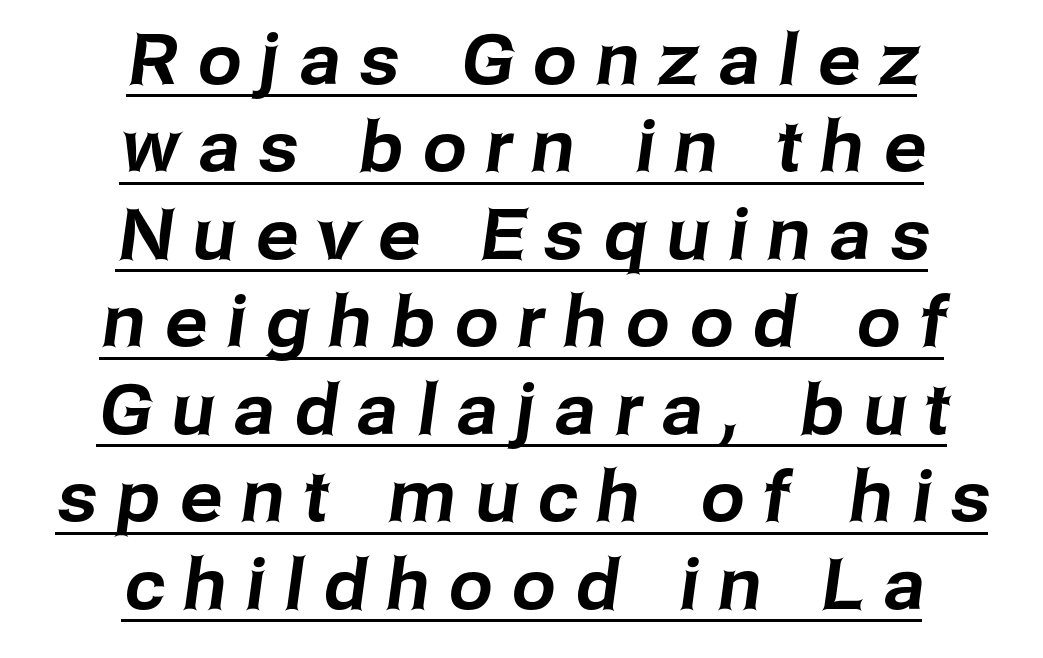
Q: Is the typeface a serif or a sans-serif typeface? A: Sans-serif.
Q: Is the text underlined? A: Yes.
Q: How is the paragraph aligned? A: Centered.
Q: Is the spacing between letters normal or unusually wide? A: Unusually wide.
Q: Is the spacing between lines tight, normal or loose? A: Normal.
Q: Width (condensed, normal, or wide)? A: Normal.
Q: Stroke contrast? A: Low.
Q: x-height? A: Medium.
Q: Monospaced? A: No.
